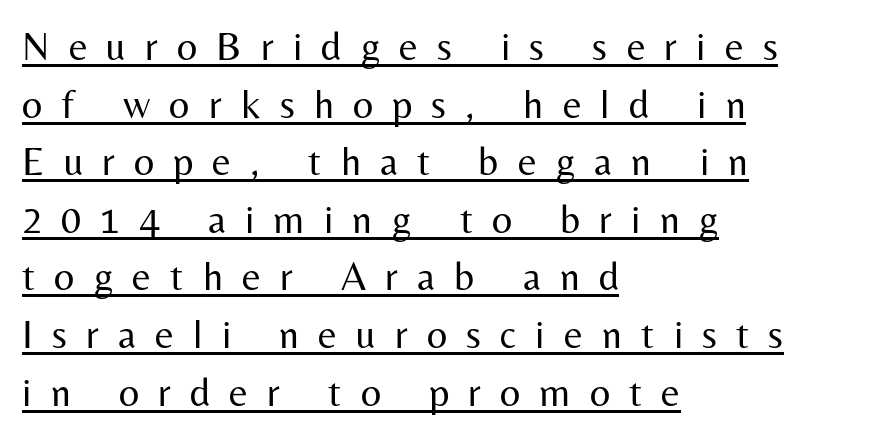
Q: Is the text bold? A: No.
Q: Is the text italic (slanted)? A: No, it is upright.
Q: Is the typeface a serif or a sans-serif typeface? A: Sans-serif.
Q: Is the text underlined? A: Yes.
Q: How is the paragraph aligned? A: Left-aligned.
Q: Is the spacing between letters normal or unusually wide? A: Unusually wide.
Q: Is the spacing between lines tight, normal or loose? A: Normal.
Q: Width (condensed, normal, or wide)? A: Normal.
Q: Stroke contrast? A: Medium.
Q: x-height? A: Medium.
Q: Monospaced? A: No.
